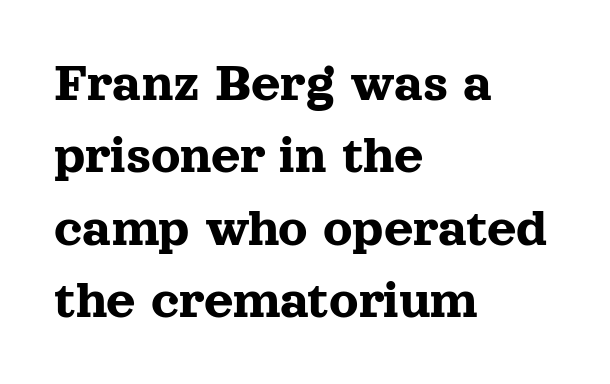
{"serif": "yes", "italic": "no", "width": "normal", "x_height": "medium", "monospaced": "no", "underline": "no", "align": "left", "line_spacing": "normal", "line_spacing_ratio": 1.27, "letter_spacing": "normal", "letter_spacing_em": 0.0, "glyph_px": 57}
